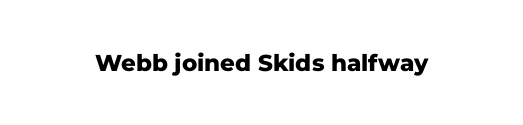
Q: Is the text bold? A: Yes.
Q: Is the text italic (slanted)? A: No, it is upright.
Q: Is the text underlined? A: No.
Q: Is the spacing between letters normal or unusually wide? A: Normal.
